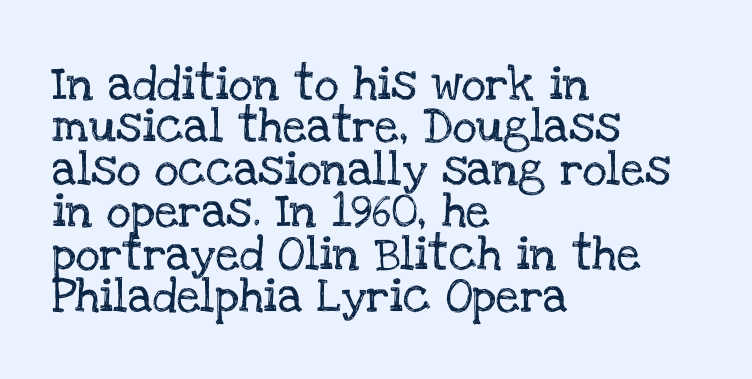
Q: Is the text italic (slanted)? A: No, it is upright.
Q: Is the typeface a serif or a sans-serif typeface? A: Serif.
Q: Is the text underlined? A: No.
Q: How is the paragraph aligned? A: Left-aligned.
Q: Is the spacing between letters normal or unusually wide? A: Normal.
Q: Is the spacing between lines tight, normal or loose? A: Normal.
Q: Width (condensed, normal, or wide)? A: Normal.
Q: Stroke contrast? A: Low.
Q: x-height? A: Large.
Q: Monospaced? A: No.
